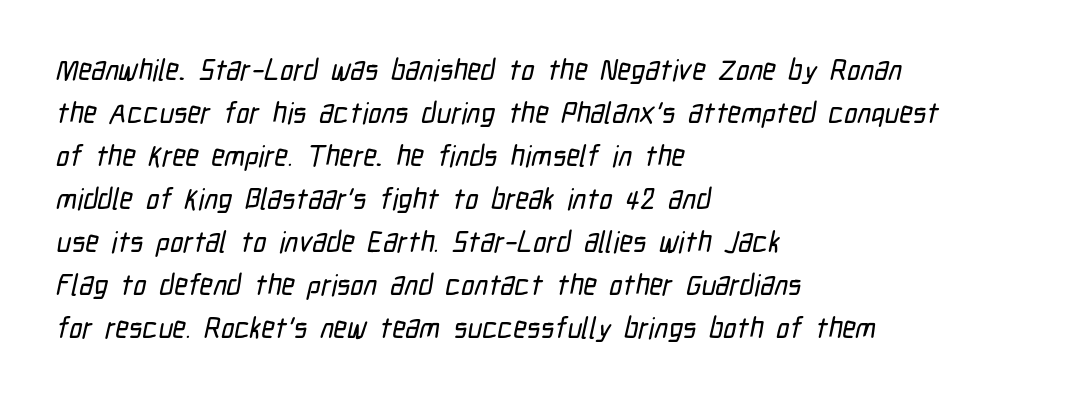
Q: Is the typeface a serif or a sans-serif typeface? A: Sans-serif.
Q: Is the text underlined? A: No.
Q: How is the paragraph aligned? A: Left-aligned.
Q: Is the spacing between letters normal or unusually wide? A: Normal.
Q: Is the spacing between lines tight, normal or loose? A: Normal.
Q: Width (condensed, normal, or wide)? A: Condensed.
Q: Stroke contrast? A: Low.
Q: x-height? A: Medium.
Q: Monospaced? A: No.
